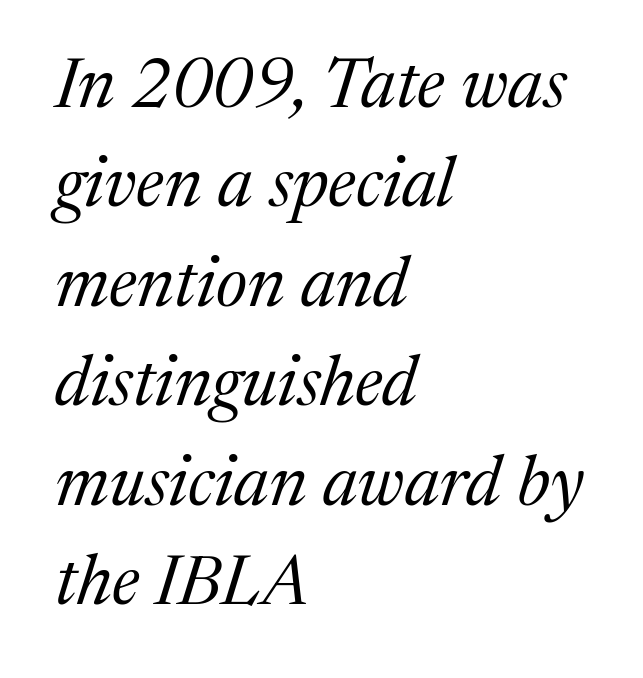
A light-to-regular cut is what we see here. Proportional: the letters do not fall into vertical columns. Each new line begins a customary step beneath the previous one. Observe the lean: these are italic letterforms. Glance below the letters and you will spot only blank space. The text block is weighted toward the left margin, trailing off unevenly rightward.
